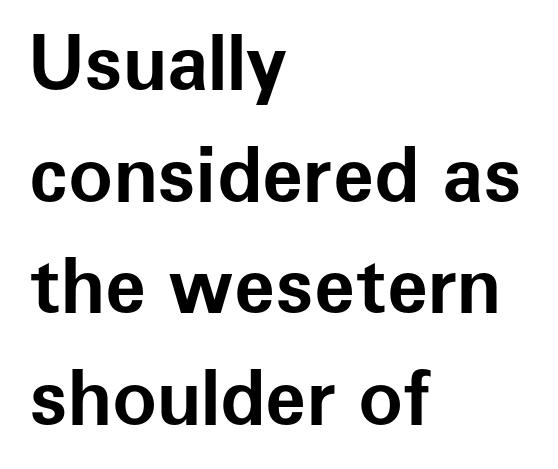
{"serif": "no", "italic": "no", "bold": "yes", "weight": "bold", "width": "normal", "stroke_contrast": "low", "x_height": "medium", "monospaced": "no", "underline": "no", "align": "left", "line_spacing": "normal", "line_spacing_ratio": 1.49, "letter_spacing": "normal", "letter_spacing_em": 0.0, "glyph_px": 75}
